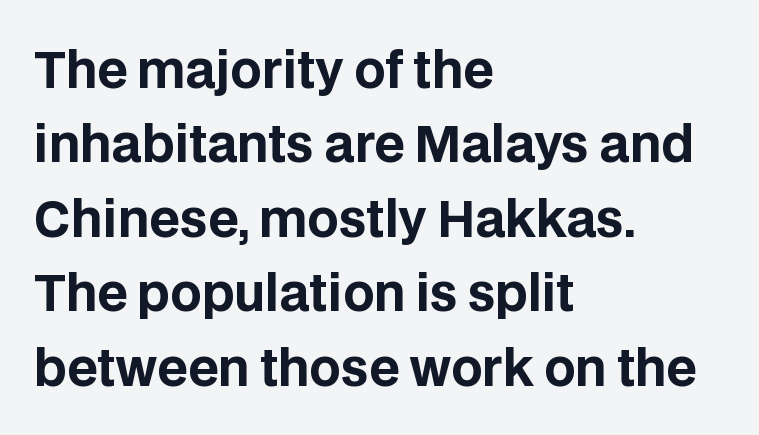
The image shows 49 px bold sans-serif type, upright; set left-aligned, normal line spacing (1.52x), normal letter spacing, not underlined; low stroke contrast and a large x-height.
